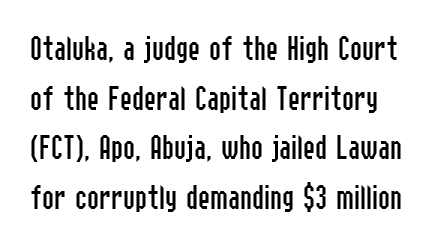
{"serif": "no", "italic": "no", "bold": "no", "weight": "regular", "width": "condensed", "stroke_contrast": "low", "x_height": "medium", "monospaced": "no", "underline": "no", "line_spacing": "normal", "line_spacing_ratio": 1.38, "letter_spacing": "normal", "letter_spacing_em": 0.0, "glyph_px": 36}
